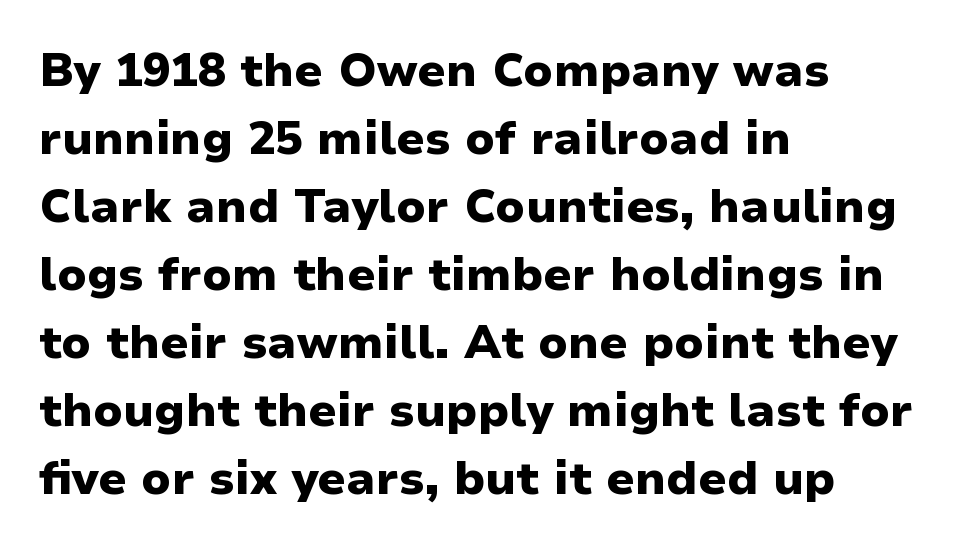
The image shows 46 px heavy sans-serif type, upright; set left-aligned, normal line spacing (1.48x), normal letter spacing, not underlined; low stroke contrast and a medium x-height.
